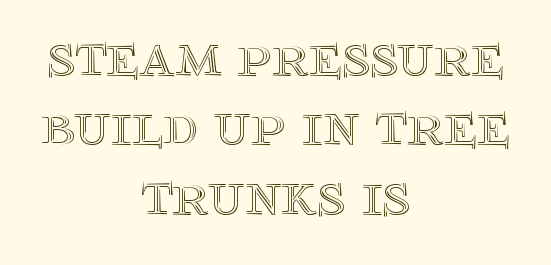
{"italic": "no", "width": "normal", "x_height": "large", "monospaced": "no", "underline": "no", "align": "center", "line_spacing": "tight", "line_spacing_ratio": 1.12, "letter_spacing": "normal", "letter_spacing_em": 0.0, "glyph_px": 62}
